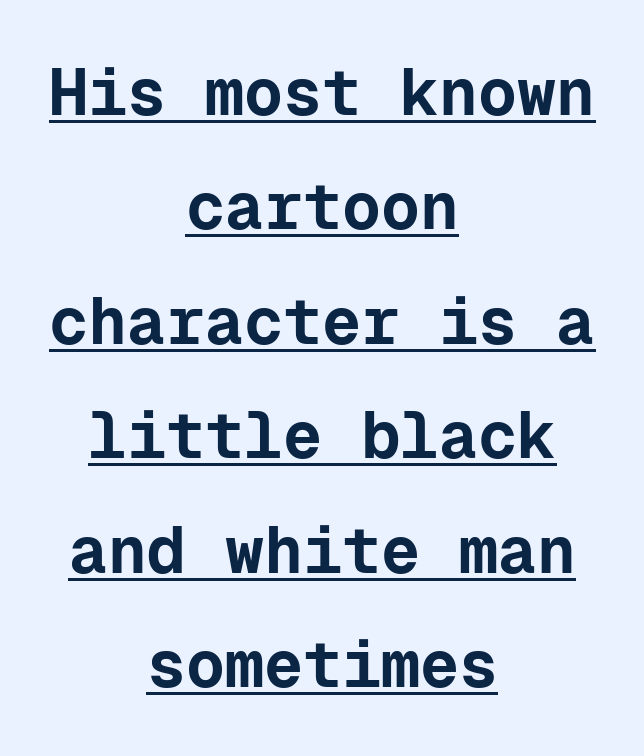
{"serif": "no", "italic": "no", "bold": "yes", "weight": "bold", "width": "normal", "stroke_contrast": "low", "x_height": "medium", "monospaced": "yes", "underline": "yes", "align": "center", "line_spacing_ratio": 1.76, "letter_spacing": "normal", "letter_spacing_em": 0.0, "glyph_px": 65}
